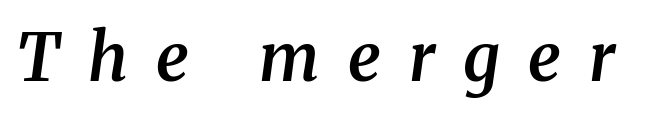
{"serif": "yes", "italic": "yes", "lean": "right", "slant_degrees": 8, "bold": "semi", "weight": "semibold", "width": "normal", "stroke_contrast": "medium", "x_height": "medium", "monospaced": "no", "underline": "no", "letter_spacing": "wide", "letter_spacing_em": 0.43, "glyph_px": 66}
